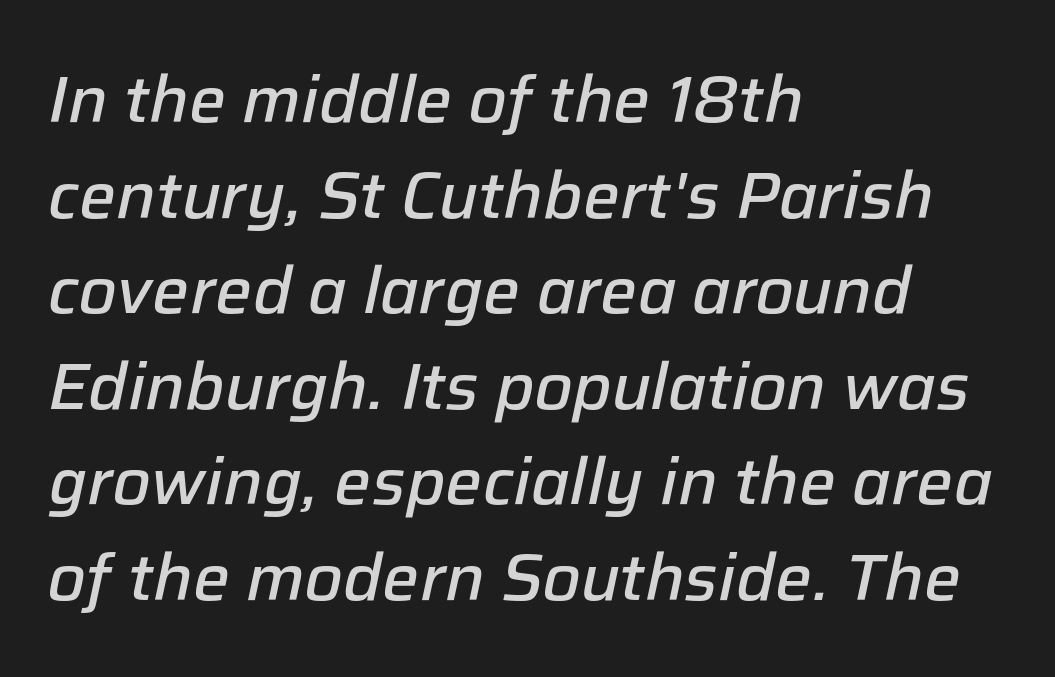
The image shows 65 px semibold type, italic (leaning right); set left-aligned, normal line spacing (1.47x), normal letter spacing, not underlined; low stroke contrast and a medium x-height.
